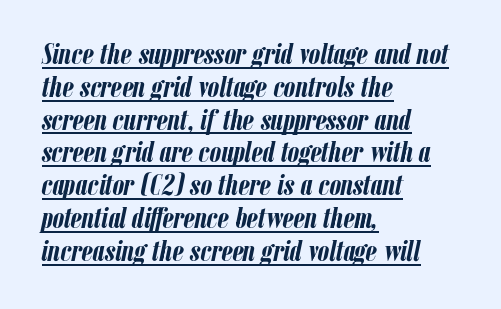
These lines are rendered in a variable-pitch font. The rendering uses a small line-height, squeezing the rows. These lines stack with their left ends in a neat column. Heavy-handed strokes throughout: this text is bold. The tracking reads as untouched default to a designer's eye. Honestly, the underline is the first thing you notice here.
